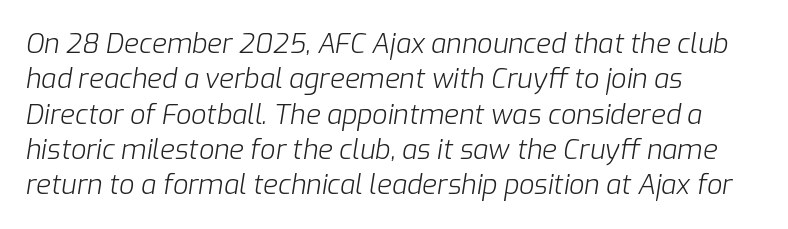
The image shows 27 px text type, italic (leaning right); set left-aligned, normal line spacing (1.31x), normal letter spacing, not underlined.
